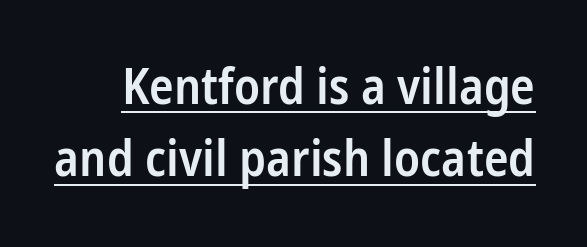
A typesetter would call this proportional, since set widths differ per character. Honestly, the letter spacing is just normal — you wouldn't notice it. Vertically, the passage feels balanced, rows spaced as you'd expect. You can tell it's not italic because the verticals are truly vertical.
